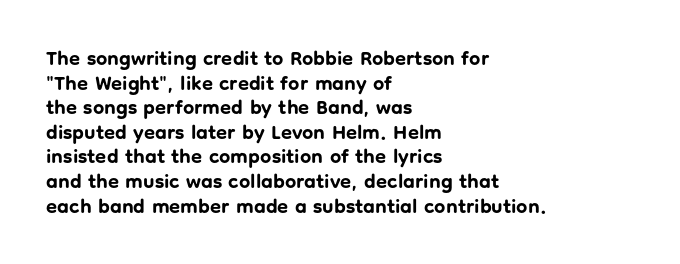
Q: Is the text bold? A: Yes.
Q: Is the text italic (slanted)? A: No, it is upright.
Q: Is the text underlined? A: No.
Q: How is the paragraph aligned? A: Left-aligned.
Q: Is the spacing between letters normal or unusually wide? A: Normal.
